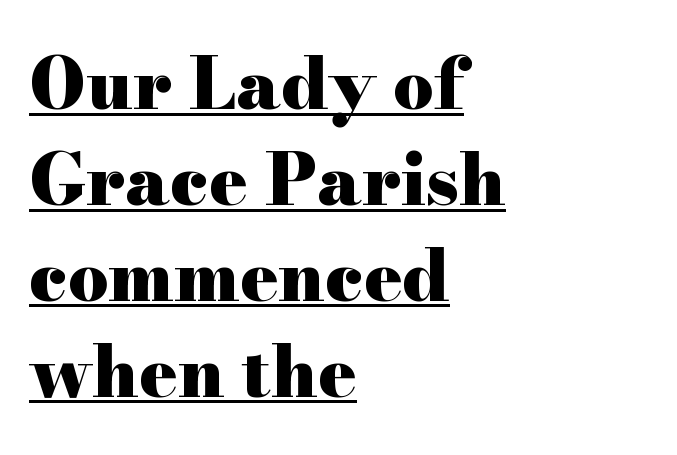
Glyph-to-glyph distance matches everyday printed text. Small tapered or slab feet sit at the stroke ends, so this counts as serif. Think of a printed novel: that variable character pitch is what you see here. How would I describe the line gaps? Plain and ordinary.
